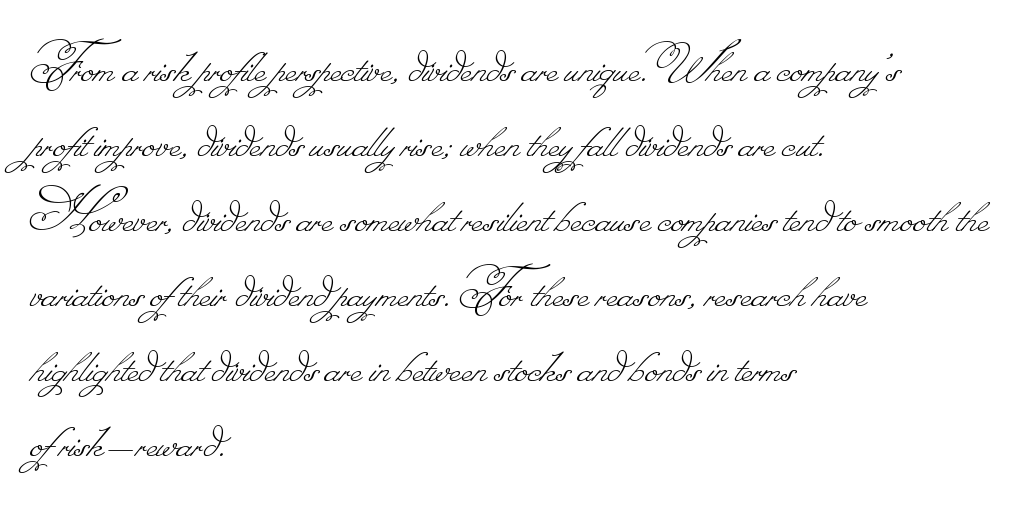
The image shows 60 px thin type; set left-aligned, normal line spacing (1.25x), normal letter spacing, not underlined; low stroke contrast.
